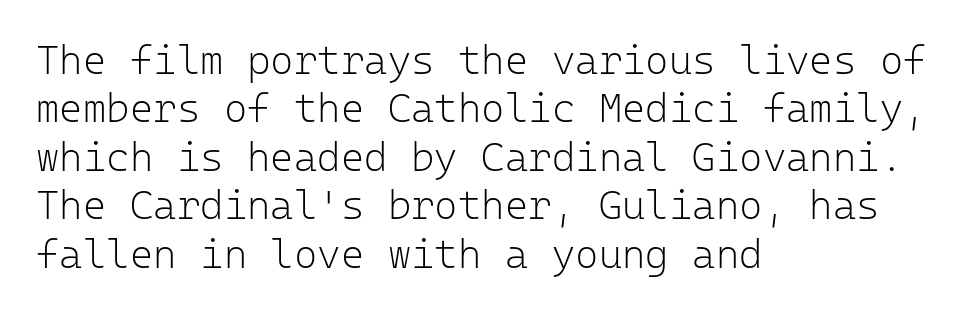
A classic flush-left, rag-right setting is used for this passage. Do the characters align in a grid? Yes, the font is monospaced. The font is comparable to plain body text, perhaps lighter. The passage shown is not underscored anywhere. Is the letter spacing exaggerated? No — it looks like the ordinary default.
